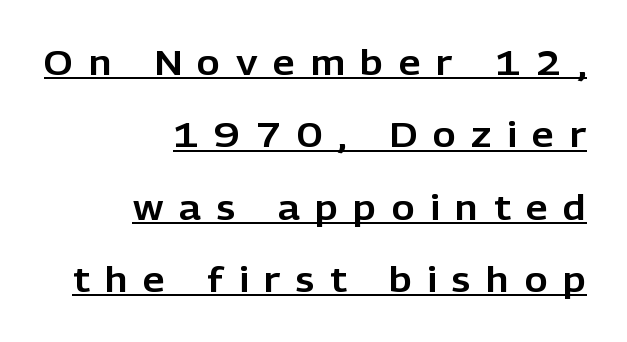
Q: Is the text italic (slanted)? A: No, it is upright.
Q: Is the typeface a serif or a sans-serif typeface? A: Sans-serif.
Q: Is the text underlined? A: Yes.
Q: How is the paragraph aligned? A: Right-aligned.
Q: Is the spacing between letters normal or unusually wide? A: Unusually wide.
Q: Is the spacing between lines tight, normal or loose? A: Loose.
Q: Width (condensed, normal, or wide)? A: Normal.
Q: Stroke contrast? A: Low.
Q: x-height? A: Medium.
Q: Monospaced? A: No.
